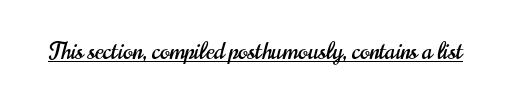
The image shows 23 px text type; set normal letter spacing, underlined.
